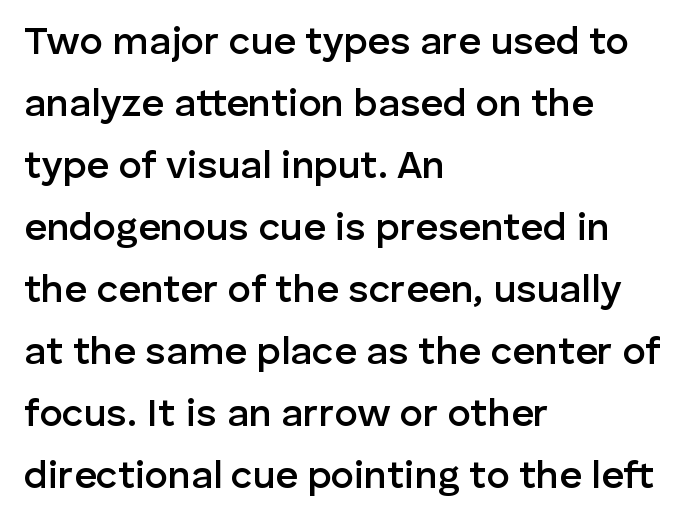
Tracking value appears to be zero — textbook default spacing. Underlining? Definitely not there. Style check: upright. Reading down the block, your eye returns to a fixed left position each line.
